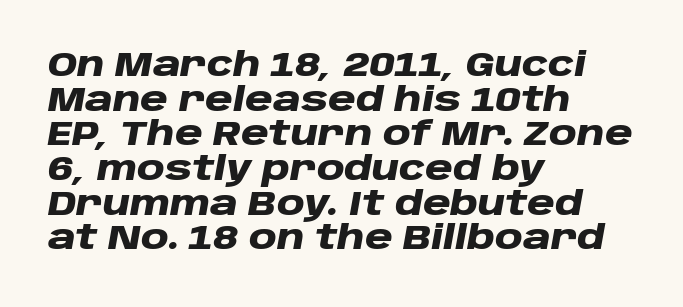
Honestly, the letter spacing is just normal — you wouldn't notice it. Interline gaps are noticeably narrow in this sample. Layout note: lines flush left. Here the designer chose a conventional face with non-uniform glyph widths. Compared with ordinary roman type, these characters are visibly tilted. On the weight axis this lands at bold, roughly 700.
